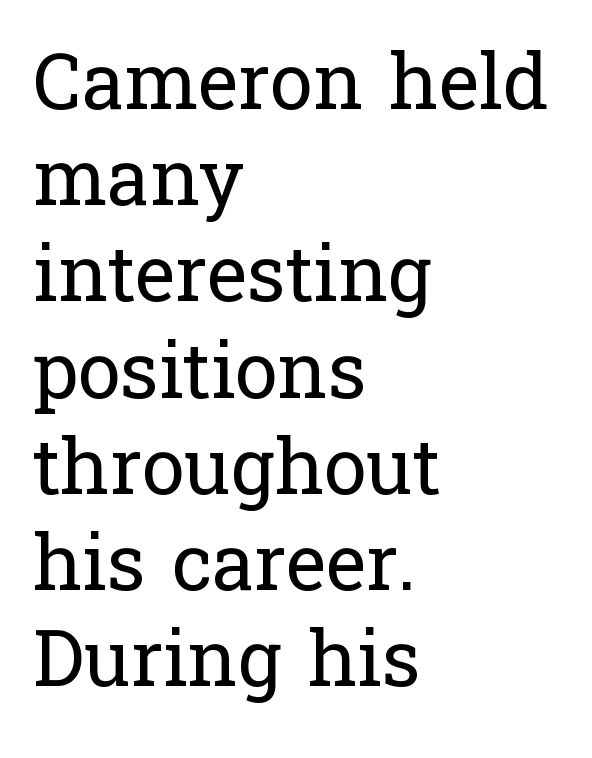
The image shows 77 px regular-weight serif type, upright; set left-aligned, normal line spacing (1.25x), normal letter spacing, not underlined; low stroke contrast and a medium x-height.
